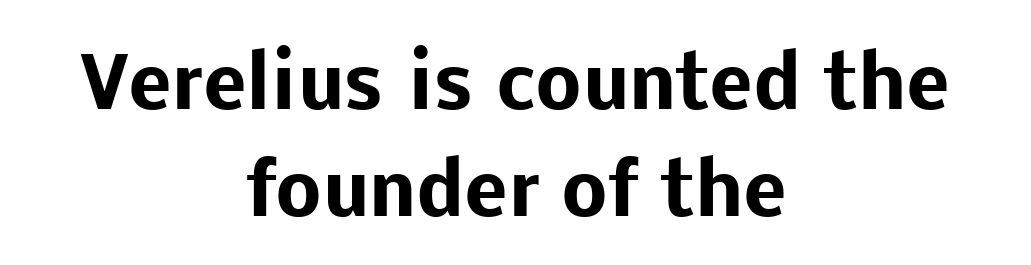
{"serif": "no", "italic": "no", "bold": "yes", "weight": "heavy", "width": "normal", "stroke_contrast": "low", "x_height": "medium", "monospaced": "no", "underline": "no", "align": "center", "line_spacing": "normal", "line_spacing_ratio": 1.48, "letter_spacing": "normal", "letter_spacing_em": 0.0, "glyph_px": 72}
